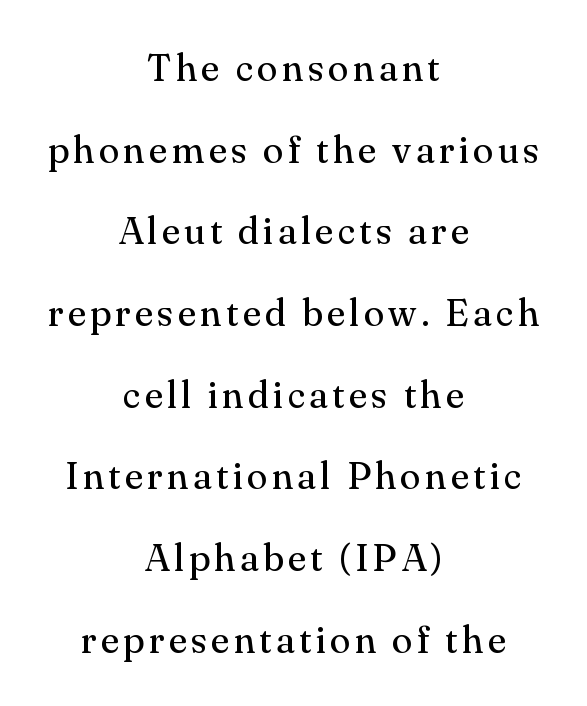
The image shows 38 px regular-weight serif type, upright; set centered, loose line spacing (2.15x), not underlined; medium stroke contrast and a small x-height.
